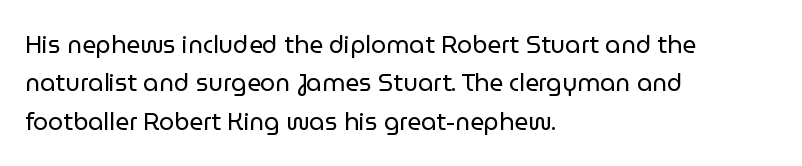
The image shows 24 px text type, upright; set left-aligned, normal line spacing (1.6x), normal letter spacing, not underlined.
